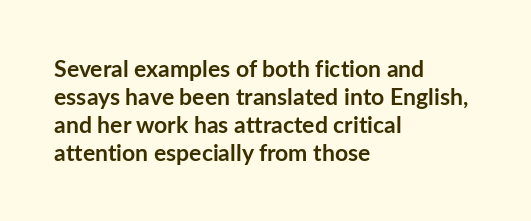
Q: Is the text bold? A: Yes.
Q: Is the text italic (slanted)? A: No, it is upright.
Q: Is the text underlined? A: No.
Q: How is the paragraph aligned? A: Left-aligned.
Q: Is the spacing between letters normal or unusually wide? A: Normal.
